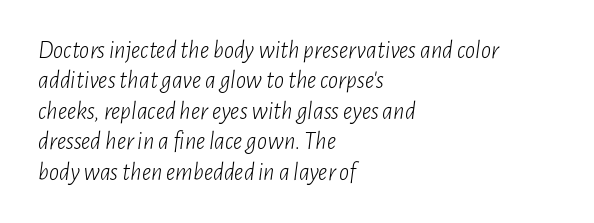
Q: Is the text bold? A: No.
Q: Is the text italic (slanted)? A: Yes, it leans right by about 7 degrees.
Q: Is the text underlined? A: No.
Q: How is the paragraph aligned? A: Left-aligned.
Q: Is the spacing between letters normal or unusually wide? A: Normal.
